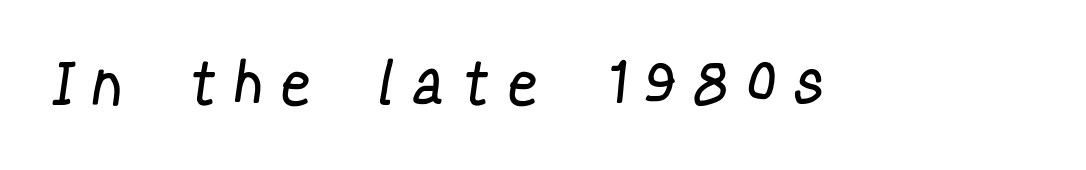
{"serif": "no", "bold": "no", "weight": "regular", "width": "condensed", "stroke_contrast": "low", "x_height": "medium", "monospaced": "no", "underline": "no", "letter_spacing": "wide", "letter_spacing_em": 0.41, "glyph_px": 61}
